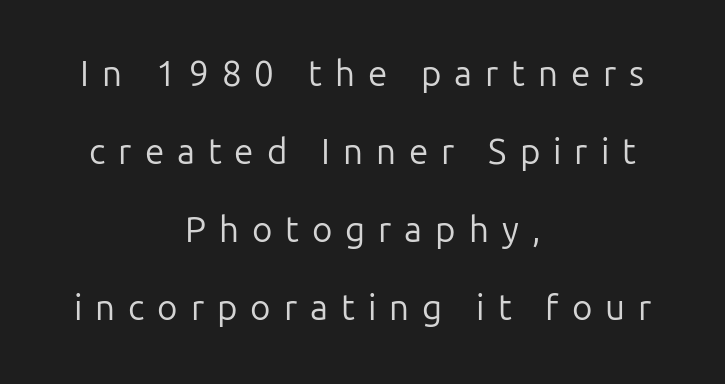
If you drew a line through each stem, it would be perfectly vertical. Does the leading feel generous? Absolutely, it's lavish. Note: no serifs on the glyphs. Both edges are ragged and mirror each other, which tells us the setting is centered. Ink coverage per letter is moderate at most.
